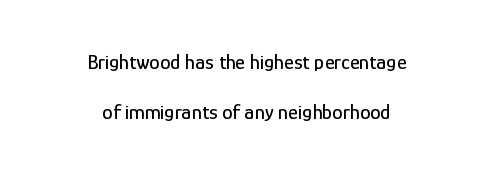
The image shows 21 px text type, upright; set centered, loose line spacing (2.4x), normal letter spacing, not underlined.
